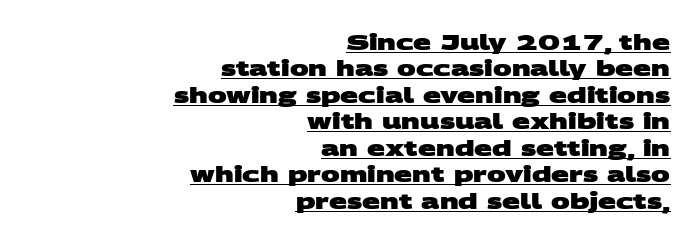
The string is rendered with underlining switched on. The strokes are fattened all the way to bold. How would I describe the line gaps? Plain and ordinary. Default kerning and tracking; the words read as compact shapes. Layout note: lines flush right.
